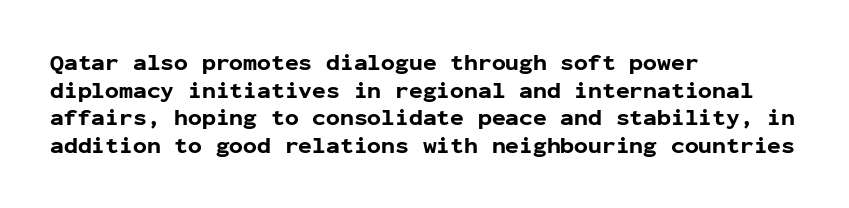
Q: Is the text bold? A: Yes.
Q: Is the text italic (slanted)? A: No, it is upright.
Q: Is the text underlined? A: No.
Q: How is the paragraph aligned? A: Left-aligned.
Q: Is the spacing between letters normal or unusually wide? A: Normal.
